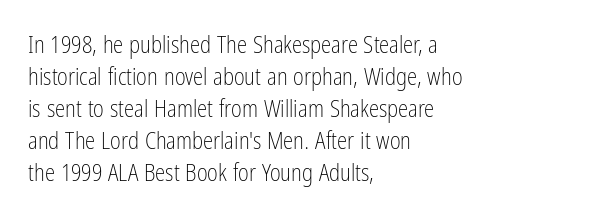
The image shows 23 px text type, upright; set left-aligned, normal line spacing (1.39x), normal letter spacing, not underlined.
